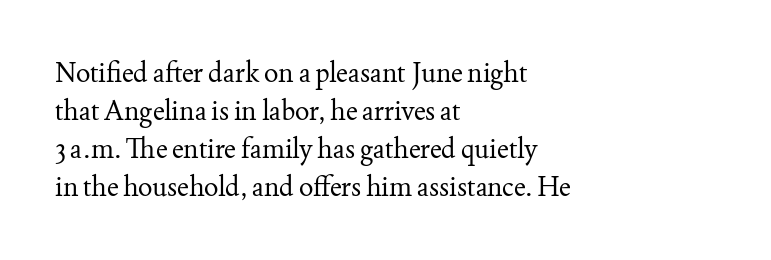
{"italic": "no", "bold": "no", "underline": "no", "align": "left", "line_spacing": "normal", "line_spacing_ratio": 1.41, "letter_spacing": "normal", "letter_spacing_em": 0.0, "glyph_px": 27}
